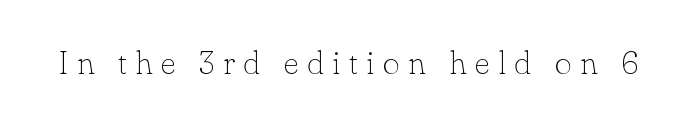
Q: Is the text bold? A: No.
Q: Is the text italic (slanted)? A: No, it is upright.
Q: Is the typeface a serif or a sans-serif typeface? A: Serif.
Q: Is the text underlined? A: No.
Q: Is the spacing between letters normal or unusually wide? A: Unusually wide.
Q: Width (condensed, normal, or wide)? A: Normal.
Q: Stroke contrast? A: Low.
Q: x-height? A: Small.
Q: Monospaced? A: No.
